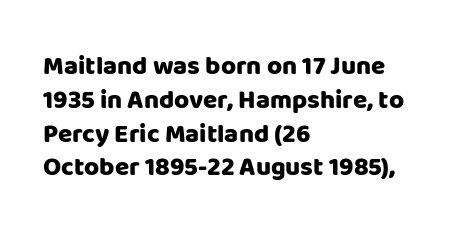
Q: Is the text bold? A: Yes.
Q: Is the text italic (slanted)? A: No, it is upright.
Q: Is the text underlined? A: No.
Q: How is the paragraph aligned? A: Left-aligned.
Q: Is the spacing between letters normal or unusually wide? A: Normal.
Q: Is the spacing between lines tight, normal or loose? A: Normal.
